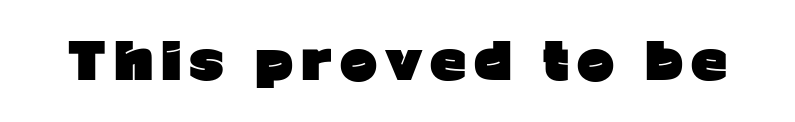
A clean baseline with only descenders dipping below it. Grotesque or geometric, the face here clearly has no serifs. Each glyph is drawn with heavy, bold strokes. Character widths vary here, with narrow letters taking less room than wide ones.
